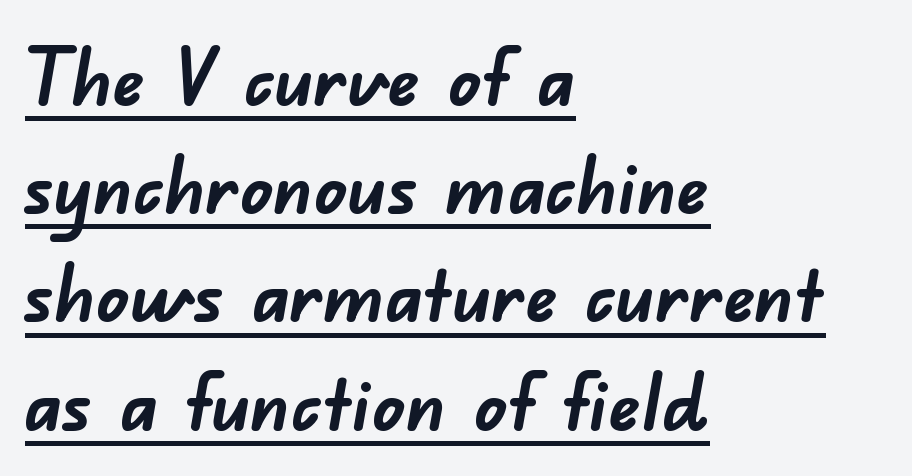
Strong, thick strokes mark this as bold type. Observe the absence of serifs on each vertical stroke in this sample. The paragraph has a hard left edge and a soft right edge. Look at the tracking — it's just the regular setting, nothing added. Students, observe the line beneath the letters — that is underlining. Normally led — the rows are evenly, conventionally spaced.
